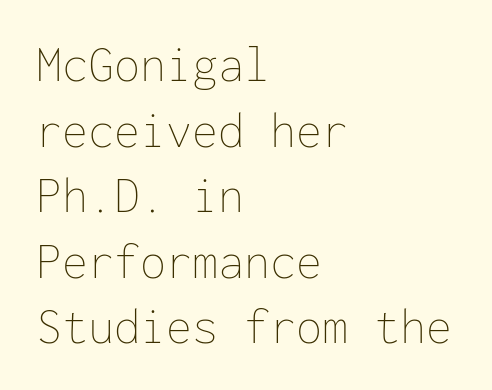
These lines are rendered in a fixed-pitch font. This rendering leaves character spacing at its baseline value. Upright lettering throughout. This rendering features lettering with no underline. The weight tops out at a normal text grade. Teacher's note: observe the even left margin — that is flush-left alignment.
